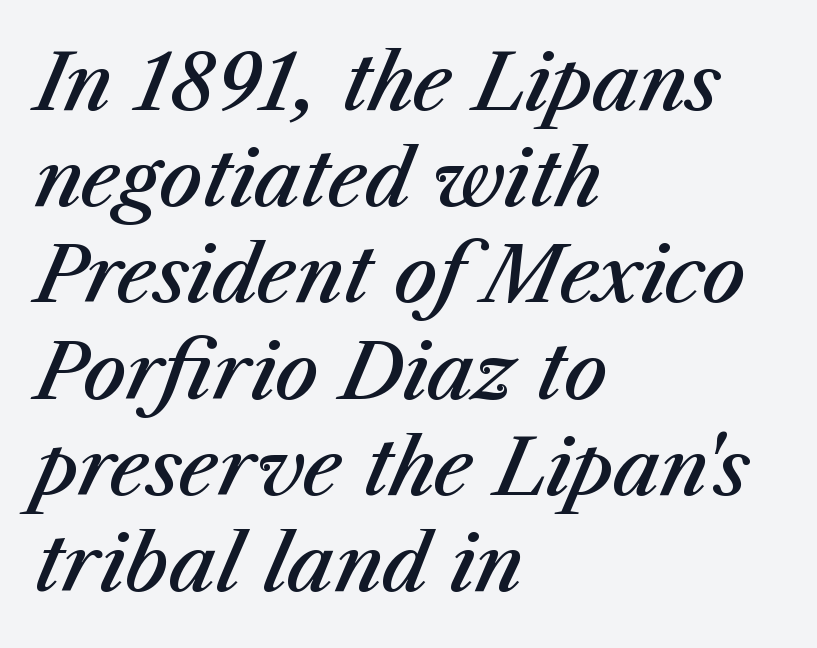
{"italic": "yes", "lean": "right", "slant_degrees": 23, "bold": "semi", "weight": "semibold", "width": "normal", "stroke_contrast": "medium", "x_height": "medium", "monospaced": "no", "underline": "no", "align": "left", "line_spacing": "normal", "line_spacing_ratio": 1.25, "letter_spacing": "normal", "letter_spacing_em": 0.0, "glyph_px": 77}
